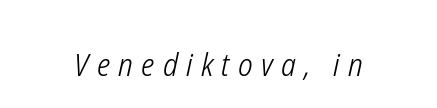
{"italic": "yes", "lean": "right", "slant_degrees": 12, "bold": "no", "weight": "light", "width": "condensed", "stroke_contrast": "low", "x_height": "medium", "monospaced": "no", "underline": "no", "letter_spacing": "wide", "letter_spacing_em": 0.26, "glyph_px": 32}
